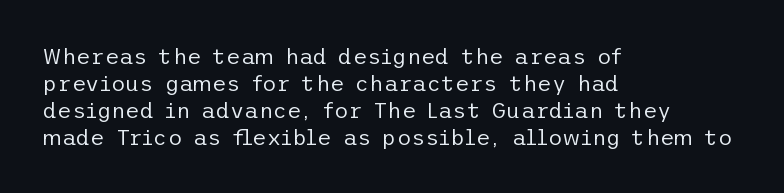
Q: Is the text bold? A: No.
Q: Is the text italic (slanted)? A: No, it is upright.
Q: Is the text underlined? A: No.
Q: How is the paragraph aligned? A: Left-aligned.
Q: Is the spacing between letters normal or unusually wide? A: Normal.
